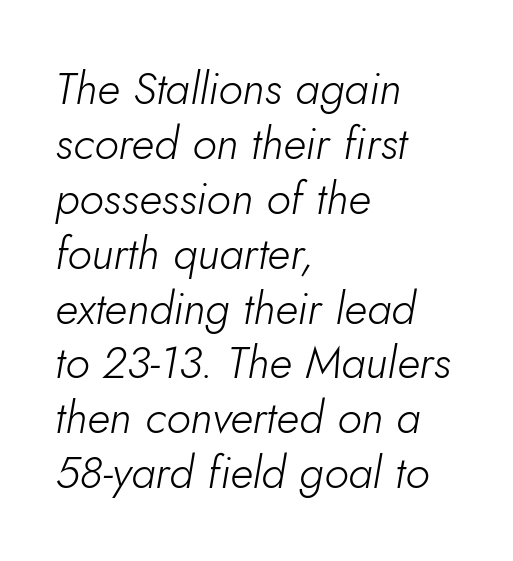
Q: Is the text bold? A: No.
Q: Is the text italic (slanted)? A: Yes, it leans right by about 10 degrees.
Q: Is the text underlined? A: No.
Q: How is the paragraph aligned? A: Left-aligned.
Q: Is the spacing between letters normal or unusually wide? A: Normal.
Q: Width (condensed, normal, or wide)? A: Normal.
Q: Stroke contrast? A: Low.
Q: x-height? A: Small.
Q: Monospaced? A: No.
